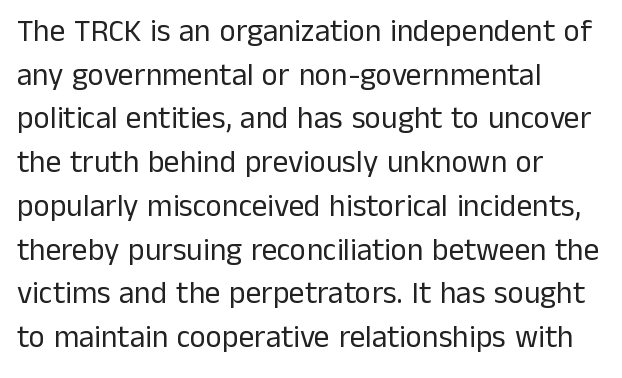
The image shows 31 px regular-weight sans-serif type, upright; set left-aligned, normal line spacing (1.41x), normal letter spacing, not underlined; low stroke contrast and a medium x-height.
